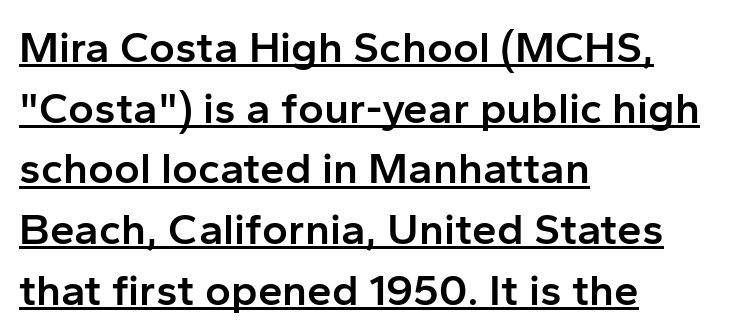
{"serif": "no", "italic": "no", "bold": "semi", "weight": "semibold", "width": "normal", "stroke_contrast": "low", "x_height": "medium", "monospaced": "no", "underline": "yes", "align": "left", "line_spacing": "normal", "line_spacing_ratio": 1.38, "letter_spacing": "normal", "letter_spacing_em": 0.0, "glyph_px": 44}
